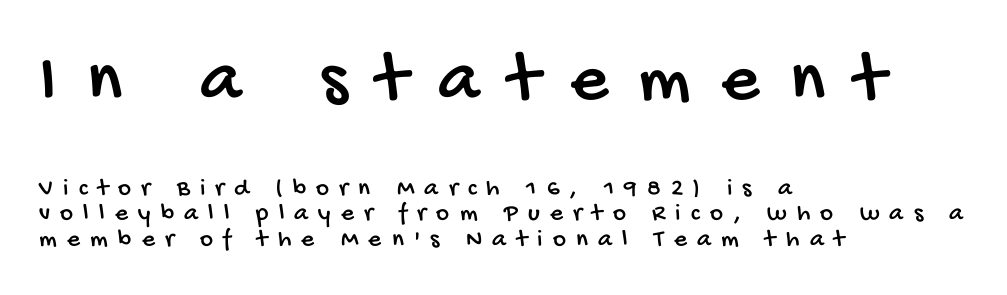
Q: Is the typeface a serif or a sans-serif typeface? A: Sans-serif.
Q: Is the text underlined? A: No.
Q: How is the paragraph aligned? A: Left-aligned.
Q: Is the spacing between letters normal or unusually wide? A: Unusually wide.
Q: Is the spacing between lines tight, normal or loose? A: Tight.
Q: Which block of text is set in a larger size, the first (top) or the second (bottom)? A: The first (top) one.
Q: Width (condensed, normal, or wide)? A: Condensed.
Q: Stroke contrast? A: Low.
Q: x-height? A: Large.
Q: Monospaced? A: No.
